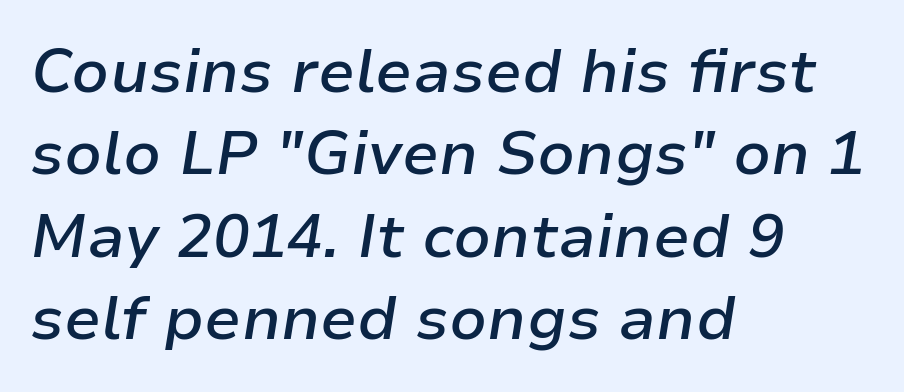
{"italic": "yes", "lean": "right", "slant_degrees": 9, "bold": "semi", "weight": "semibold", "width": "normal", "stroke_contrast": "low", "x_height": "medium", "monospaced": "no", "underline": "no", "align": "left", "line_spacing": "normal", "line_spacing_ratio": 1.35, "letter_spacing": "normal", "letter_spacing_em": 0.0, "glyph_px": 61}
